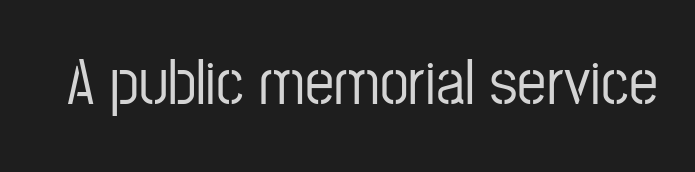
{"serif": "no", "italic": "no", "width": "condensed", "stroke_contrast": "low", "x_height": "medium", "monospaced": "no", "underline": "no", "letter_spacing": "normal", "letter_spacing_em": 0.0, "glyph_px": 65}
